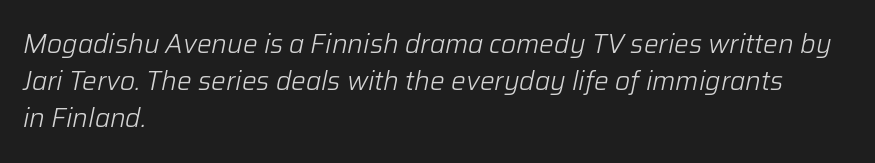
{"italic": "yes", "lean": "right", "slant_degrees": 12, "bold": "no", "underline": "no", "align": "left", "line_spacing": "normal", "line_spacing_ratio": 1.43, "letter_spacing": "normal", "letter_spacing_em": 0.0, "glyph_px": 26}
